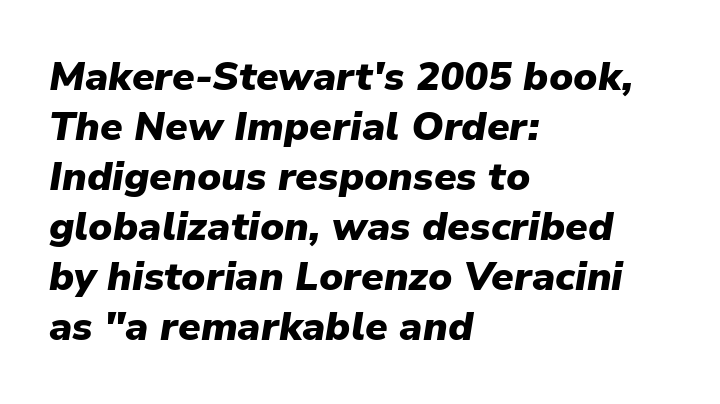
Q: Is the text bold? A: Yes.
Q: Is the text italic (slanted)? A: Yes, it leans right by about 9 degrees.
Q: Is the text underlined? A: No.
Q: How is the paragraph aligned? A: Left-aligned.
Q: Is the spacing between letters normal or unusually wide? A: Normal.
Q: Is the spacing between lines tight, normal or loose? A: Normal.
Q: Width (condensed, normal, or wide)? A: Normal.
Q: Stroke contrast? A: Low.
Q: x-height? A: Medium.
Q: Monospaced? A: No.
